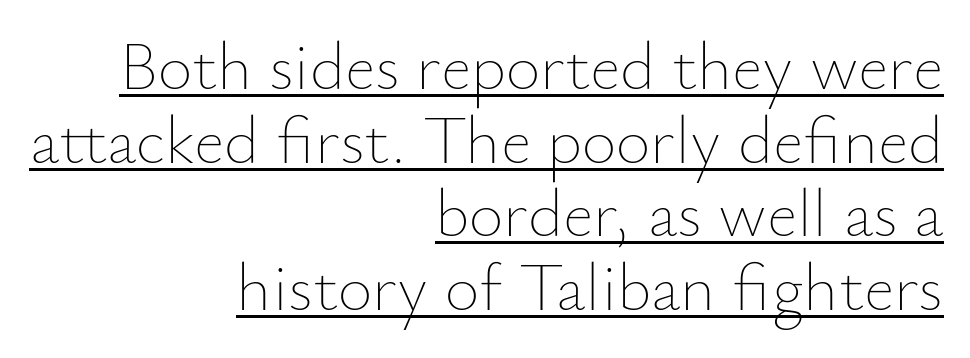
Inter-character spacing is left at the font's built-in metrics. Successive baselines arrive quickly, one right under another. Style check: upright. Heft: none added — not bold. The passage shown is underscored from start to finish.
